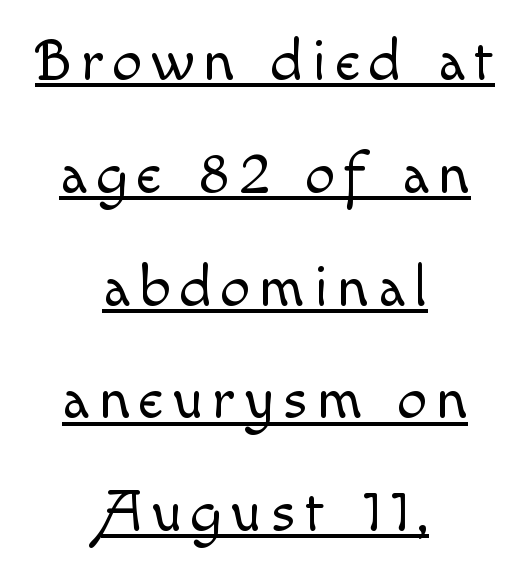
{"italic": "no", "bold": "no", "weight": "light", "width": "normal", "x_height": "small", "monospaced": "no", "underline": "yes", "align": "center", "line_spacing_ratio": 1.88, "glyph_px": 60}
